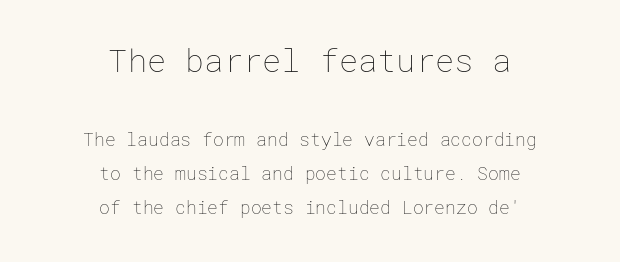
The image shows 32 px thin type, upright; set centered, loose line spacing (1.91x), normal letter spacing, not underlined; the first (top) block is 1.78x larger; low stroke contrast and a medium x-height.
